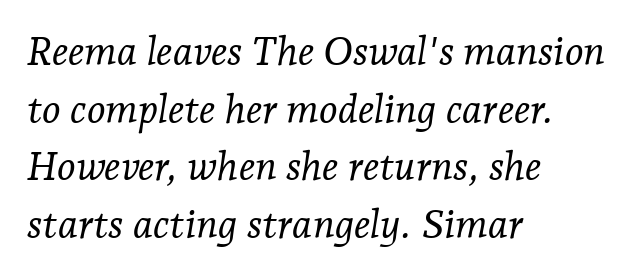
The image shows 40 px light serif type, italic (leaning right); set left-aligned, normal line spacing (1.44x), normal letter spacing, not underlined; low stroke contrast and a medium x-height.
